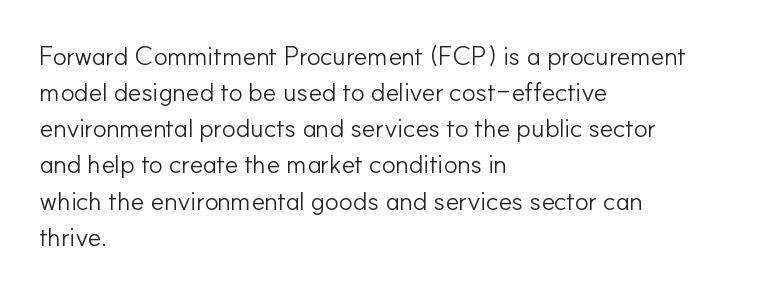
Q: Is the text bold? A: No.
Q: Is the text italic (slanted)? A: No, it is upright.
Q: Is the text underlined? A: No.
Q: How is the paragraph aligned? A: Left-aligned.
Q: Is the spacing between letters normal or unusually wide? A: Normal.
Q: Is the spacing between lines tight, normal or loose? A: Normal.
